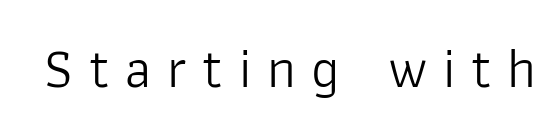
The image shows 56 px light sans-serif type, upright; set unusually wide letter spacing (+0.28 em), not underlined; low stroke contrast and a medium x-height.
